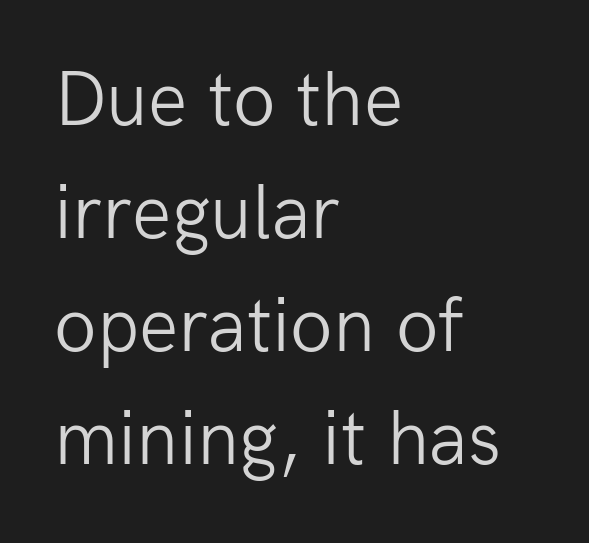
One glance says typical: line gaps are just what's usual. This rendering employs a face without finishing strokes, i.e., a sans-serif. Ascenders rise straight up at ninety degrees. Standard letterfit; no display-style spreading of the glyphs. Line starts are locked; line ends wander.
